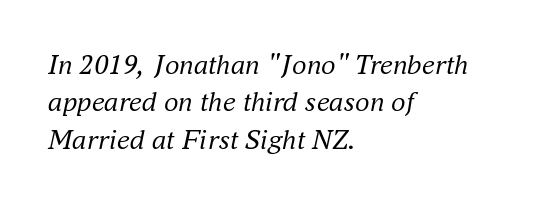
This sample has the flowing, uneven cadence of proportional lettering. The rendering shows small feet on the letterforms — a serif design. The strip under each line holds only bare page. The vertical gap from one line to the next is medium. The typesetting does not lean heavy: it is not bold.
